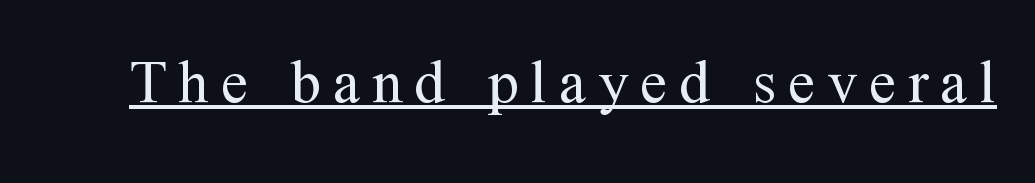
The image shows 62 px regular-weight serif type, upright; set underlined; medium stroke contrast and a medium x-height.
